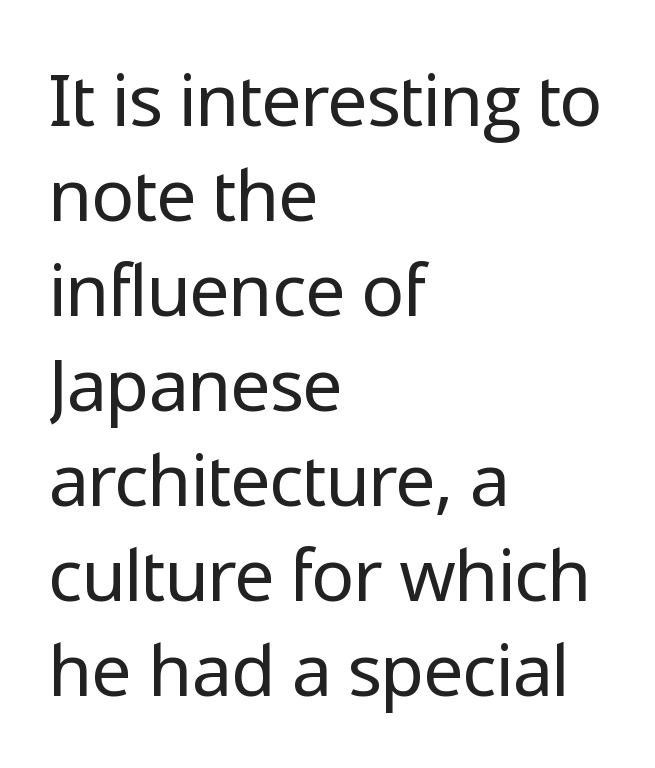
Q: Is the text bold? A: No.
Q: Is the text italic (slanted)? A: No, it is upright.
Q: Is the typeface a serif or a sans-serif typeface? A: Sans-serif.
Q: Is the text underlined? A: No.
Q: How is the paragraph aligned? A: Left-aligned.
Q: Is the spacing between letters normal or unusually wide? A: Normal.
Q: Is the spacing between lines tight, normal or loose? A: Normal.
Q: Width (condensed, normal, or wide)? A: Normal.
Q: Stroke contrast? A: Low.
Q: x-height? A: Medium.
Q: Monospaced? A: No.
